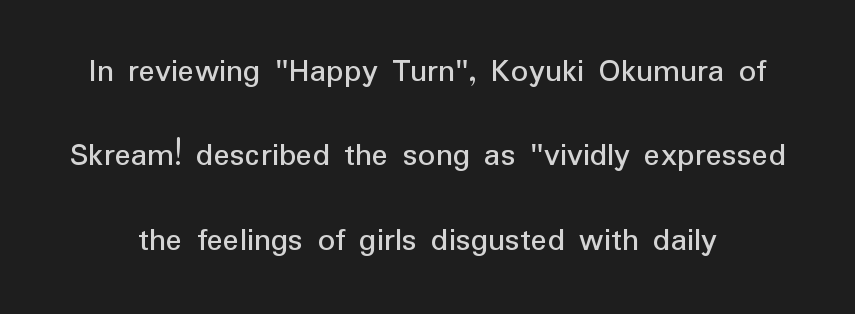
{"serif": "no", "italic": "no", "bold": "no", "weight": "regular", "width": "normal", "stroke_contrast": "low", "x_height": "medium", "monospaced": "no", "underline": "no", "line_spacing": "loose", "line_spacing_ratio": 2.48, "letter_spacing": "normal", "letter_spacing_em": 0.0, "glyph_px": 34}
